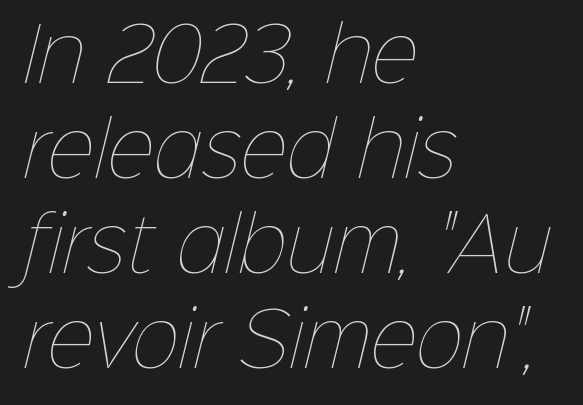
The image shows 73 px thin type; set left-aligned, normal line spacing (1.3x), normal letter spacing, not underlined; low stroke contrast and a medium x-height.
